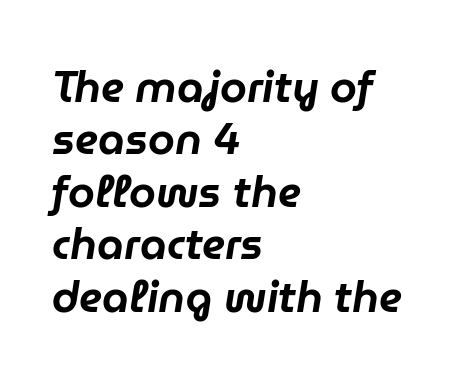
When letters slant like this, we call the style italic. Here the designer chose a conventional face with non-uniform glyph widths. Quick note: underline off. Observe the ordinary spacing: letters are neighbours, not strangers. If you drew a ruler down the left edge, every line would touch it.
